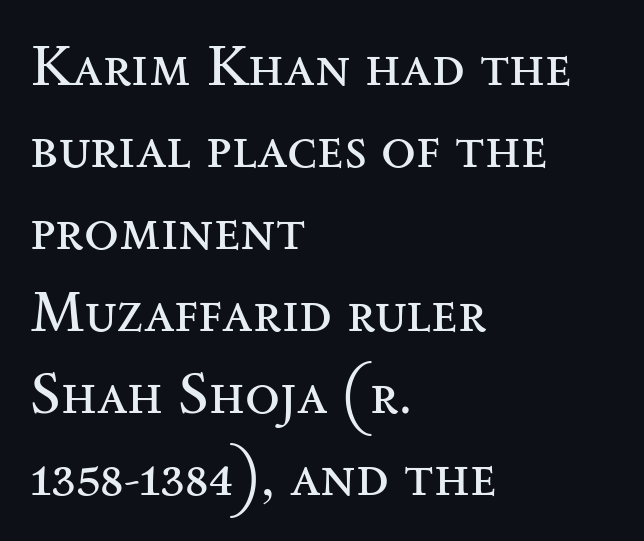
The image shows 57 px regular-weight, wide serif type, upright; set left-aligned, normal line spacing (1.44x), normal letter spacing, not underlined; medium stroke contrast and a small x-height.
